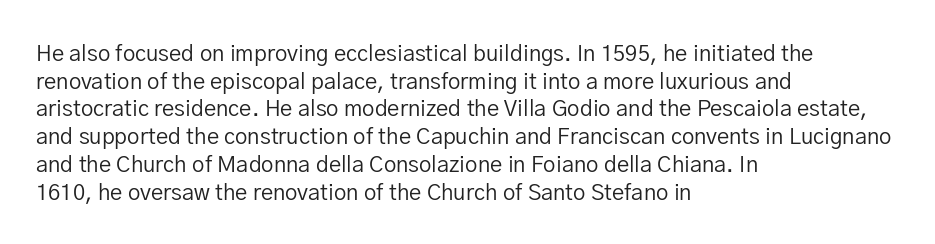
The image shows 22 px text type, upright; set left-aligned, normal line spacing (1.26x), normal letter spacing, not underlined.
